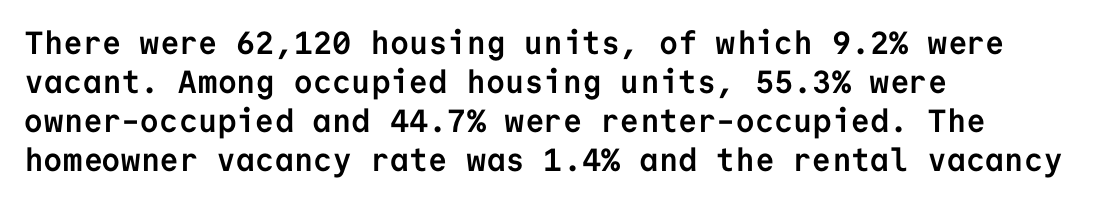
The rendering uses a bold face; every stroke is thick and dark. Caption: multi-line text, flush left, ragged right. Style check: upright. Unlike a traditional serif, this face leaves its strokes unadorned.
